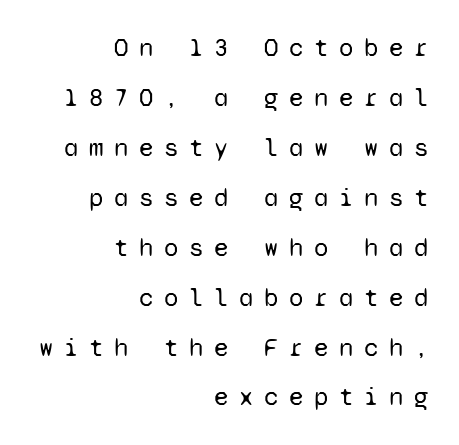
{"italic": "no", "bold": "no", "underline": "no", "align": "right", "line_spacing": "loose", "line_spacing_ratio": 1.92, "letter_spacing": "wide", "letter_spacing_em": 0.41, "glyph_px": 26}
